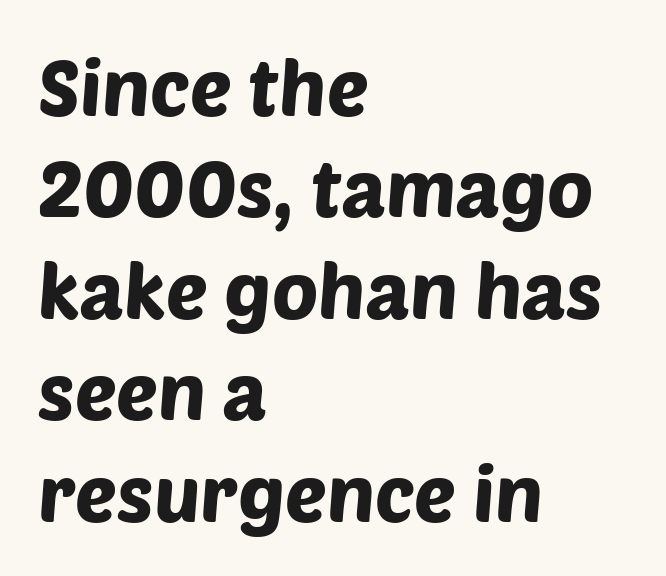
The image shows 78 px sans-serif type; set left-aligned, normal line spacing (1.3x), normal letter spacing, not underlined; low stroke contrast and a large x-height.
